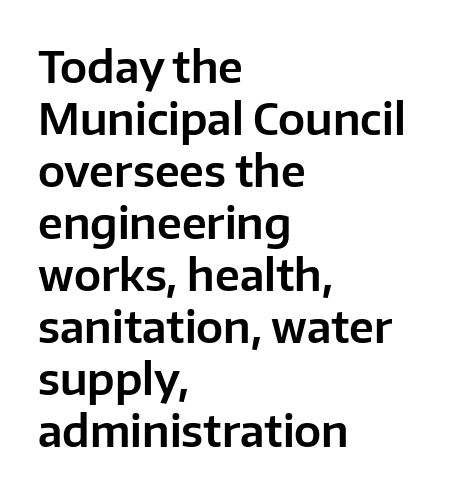
Does the lettering tilt? It doesn't — this is upright. Which margin do the lines hug? The left one — the right edge is uneven. The gaps between neighbouring characters are ordinary and unremarkable. Rule under the text: the space is simply empty.
